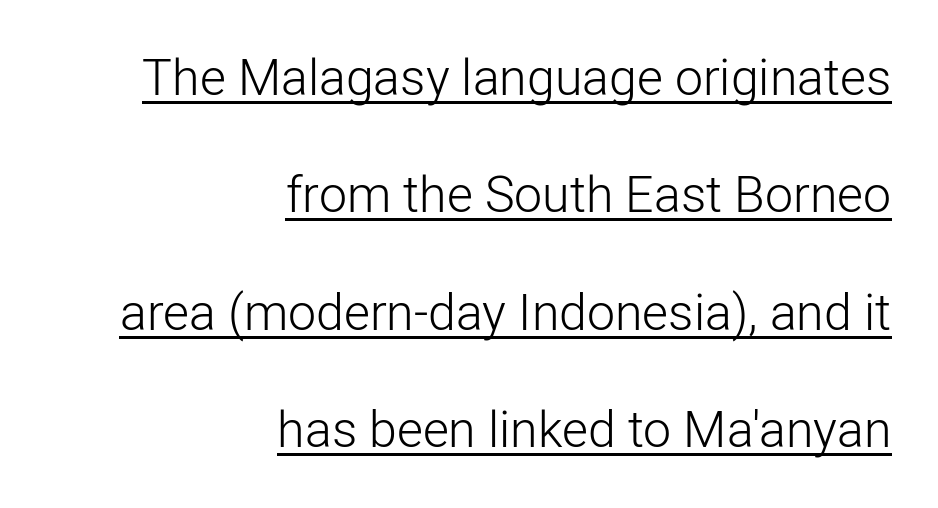
This sample uses a sans-serif face. Glance below the letters and you will spot a drawn line. The rendering keeps characters at their native spacing. The type sits square on the baseline with zero lean. The characters are drawn with everyday or finer stroke widths.
